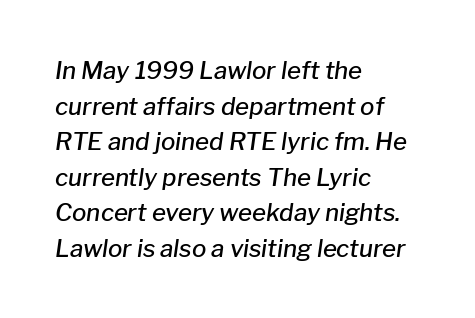
Rendered with sloped, italic letterforms. Line spacing here is normal. Underlining? Definitely not there. The letters sit at their default tracking, neither squeezed nor spread. Does the weight exceed regular? Yes, but only to semibold. Layout note: lines flush left.
